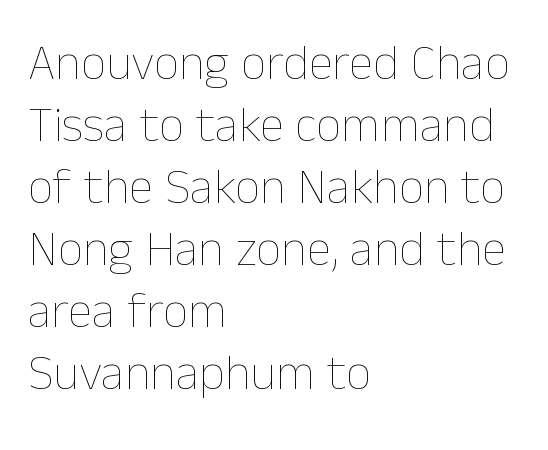
Q: Is the text bold? A: No.
Q: Is the text italic (slanted)? A: No, it is upright.
Q: Is the text underlined? A: No.
Q: How is the paragraph aligned? A: Left-aligned.
Q: Is the spacing between letters normal or unusually wide? A: Normal.
Q: Width (condensed, normal, or wide)? A: Normal.
Q: Stroke contrast? A: Low.
Q: x-height? A: Medium.
Q: Monospaced? A: No.
